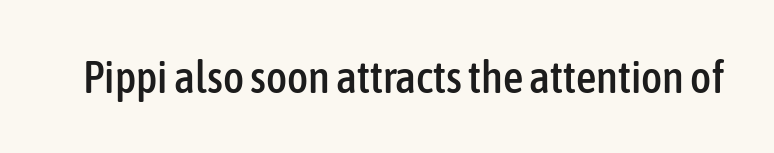
{"serif": "no", "italic": "no", "width": "condensed", "stroke_contrast": "low", "x_height": "medium", "monospaced": "no", "underline": "no", "letter_spacing": "normal", "letter_spacing_em": 0.0, "glyph_px": 45}
